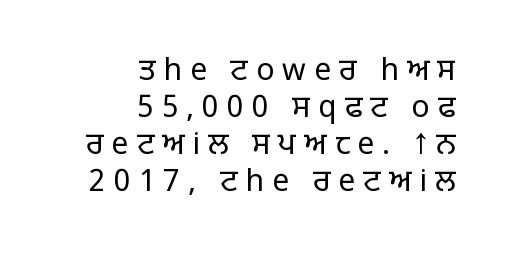
{"serif": "no", "italic": "no", "bold": "no", "weight": "light", "width": "normal", "stroke_contrast": "low", "x_height": "large", "monospaced": "no", "underline": "no", "align": "right", "line_spacing_ratio": 1.23, "letter_spacing": "wide", "letter_spacing_em": 0.27, "glyph_px": 30}
